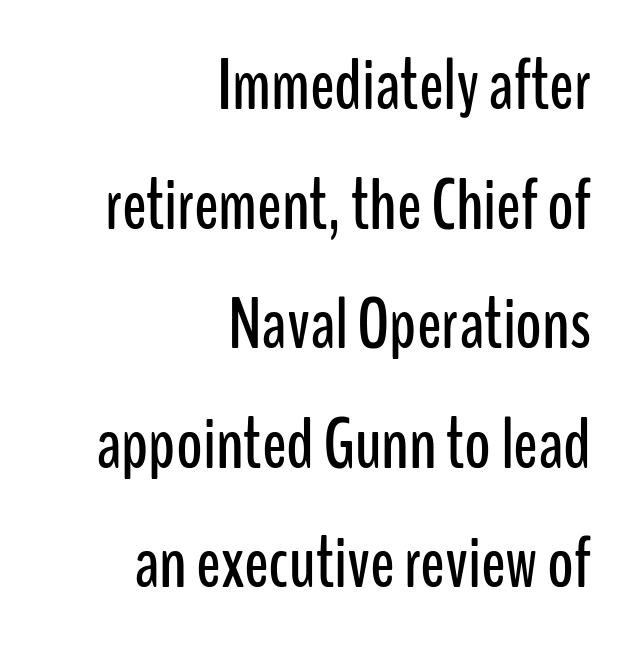
Where is the straight margin? On the right. It's the straight-up-and-down kind of type. Compared with typical paragraphs, the rows here are spaced about the same. What kind of face is this? One without serifs — a sans. Think of a printed novel: that variable character pitch is what you see here.
